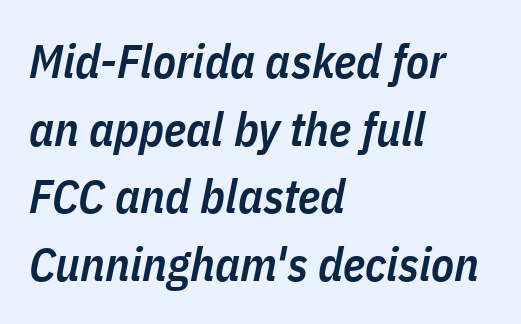
{"italic": "yes", "lean": "right", "slant_degrees": 11, "bold": "semi", "weight": "semibold", "width": "condensed", "stroke_contrast": "low", "x_height": "medium", "monospaced": "no", "underline": "no", "align": "left", "line_spacing": "normal", "line_spacing_ratio": 1.44, "letter_spacing": "normal", "letter_spacing_em": 0.0, "glyph_px": 47}
